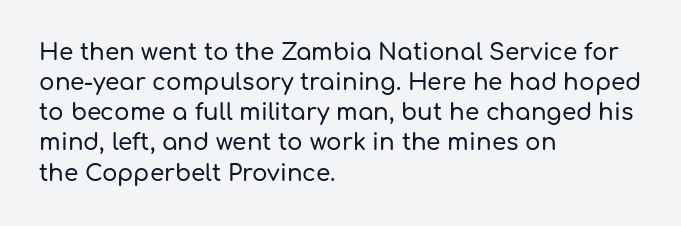
The image shows 23 px text type, upright; set left-aligned, normal line spacing (1.31x), normal letter spacing, not underlined.
